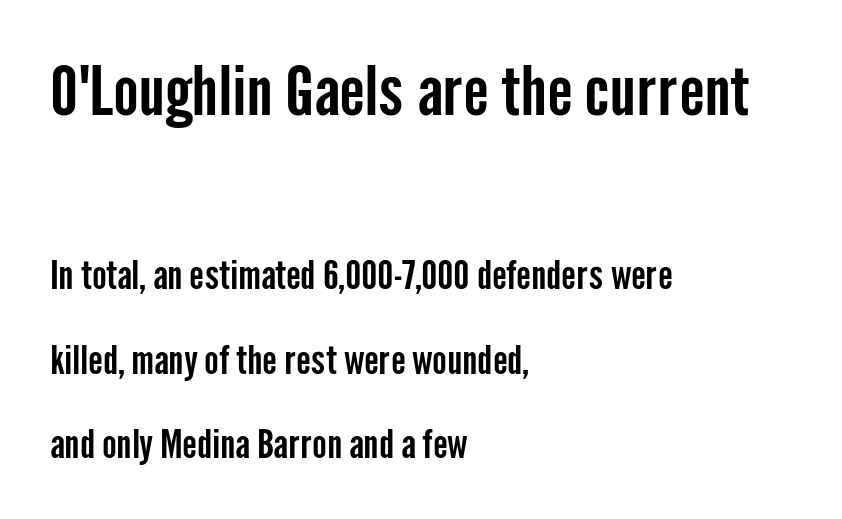
The image shows 68 px condensed sans-serif type, upright; set left-aligned, loose line spacing (2.16x), normal letter spacing, not underlined; the first (top) block is 1.74x larger; low stroke contrast and a medium x-height.
